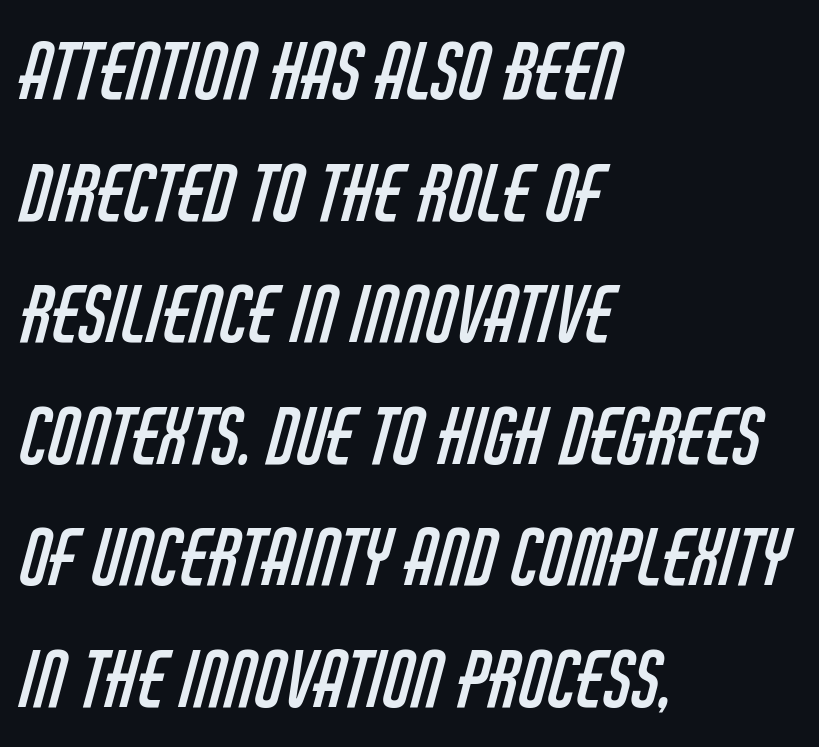
{"serif": "no", "bold": "no", "weight": "regular", "width": "condensed", "stroke_contrast": "low", "x_height": "large", "monospaced": "no", "underline": "no", "align": "left", "line_spacing": "normal", "line_spacing_ratio": 1.6, "letter_spacing": "normal", "letter_spacing_em": 0.0, "glyph_px": 76}
